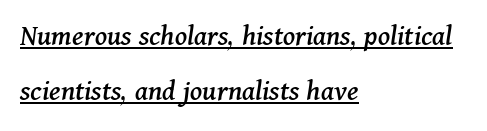
The image shows 30 px serif type, italic (leaning right); set left-aligned, line spacing 1.85x, normal letter spacing, underlined; medium stroke contrast and a medium x-height.
